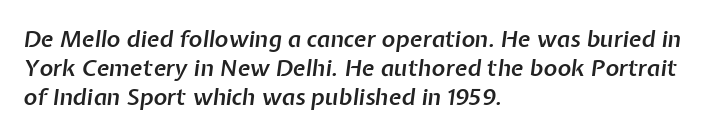
The image shows 23 px text type, italic (leaning right); set left-aligned, normal line spacing (1.26x), normal letter spacing, not underlined.
